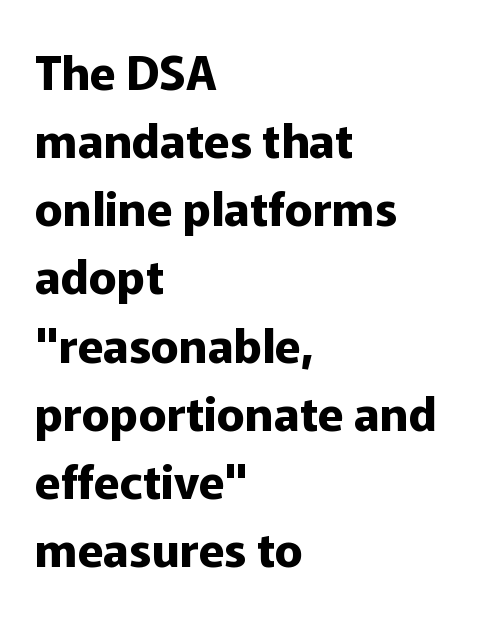
Q: Is the text bold? A: Yes.
Q: Is the text italic (slanted)? A: No, it is upright.
Q: Is the typeface a serif or a sans-serif typeface? A: Sans-serif.
Q: Is the text underlined? A: No.
Q: How is the paragraph aligned? A: Left-aligned.
Q: Is the spacing between letters normal or unusually wide? A: Normal.
Q: Is the spacing between lines tight, normal or loose? A: Normal.
Q: Width (condensed, normal, or wide)? A: Normal.
Q: Stroke contrast? A: Low.
Q: x-height? A: Medium.
Q: Monospaced? A: No.
